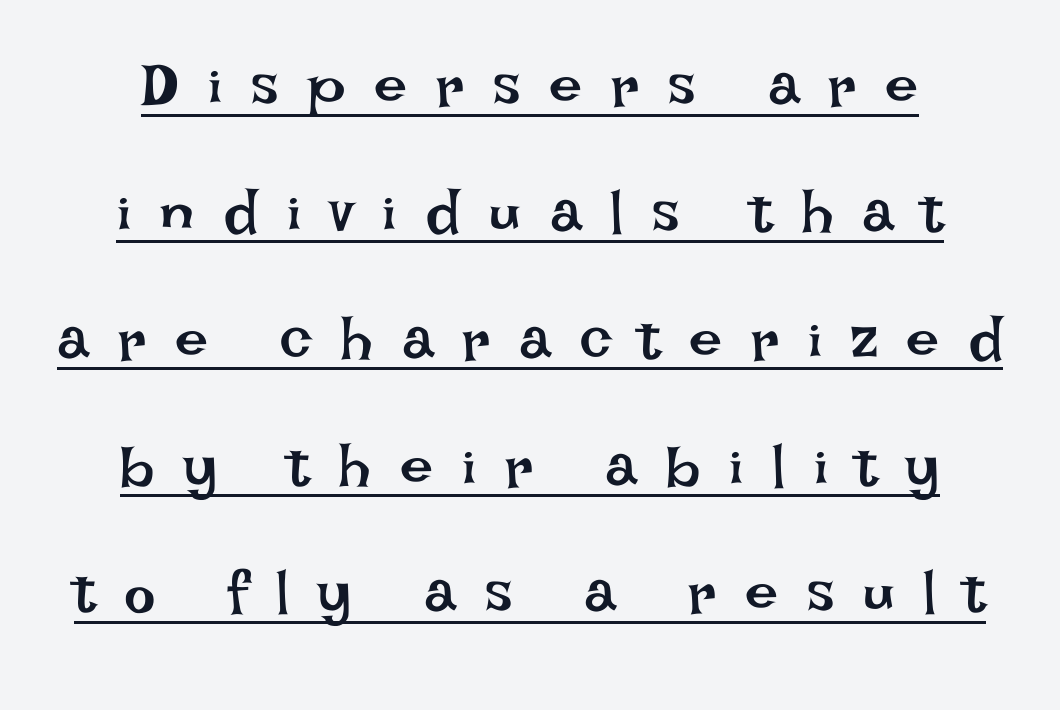
The passage shown is typed in a proportional face where columns would drift. Posture: vertical. The glyphs are accompanied by a horizontal stroke just below them. A typesetter would call this leading open, well beyond the default.
